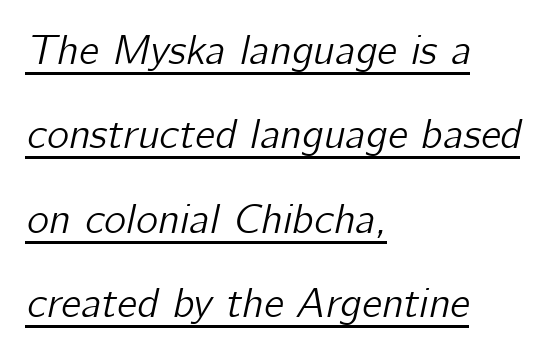
The image shows 42 px text type, italic (leaning right); set left-aligned, loose line spacing (2.01x), normal letter spacing, underlined; low stroke contrast and a medium x-height.
